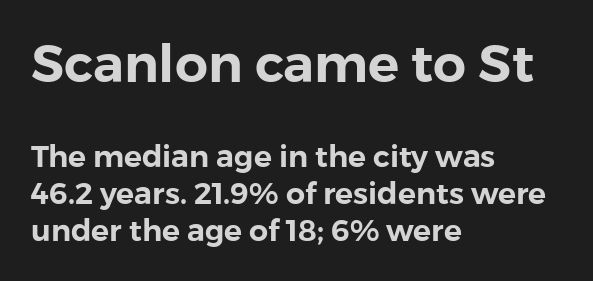
{"serif": "no", "italic": "no", "width": "normal", "x_height": "medium", "monospaced": "no", "underline": "no", "align": "left", "line_spacing_ratio": 1.24, "letter_spacing": "normal", "letter_spacing_em": 0.0, "larger_block": "first", "size_ratio": 1.73, "glyph_px": 52}
